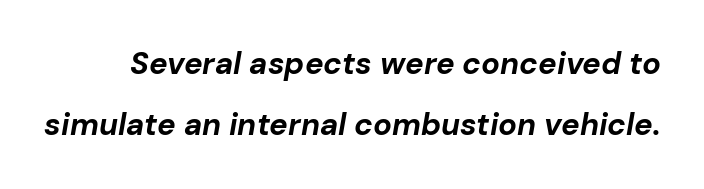
Q: Is the text bold? A: Yes.
Q: Is the text italic (slanted)? A: Yes, it leans right by about 10 degrees.
Q: Is the text underlined? A: No.
Q: Is the spacing between letters normal or unusually wide? A: Normal.
Q: Is the spacing between lines tight, normal or loose? A: Loose.
Q: Width (condensed, normal, or wide)? A: Normal.
Q: Stroke contrast? A: Low.
Q: x-height? A: Medium.
Q: Monospaced? A: No.
